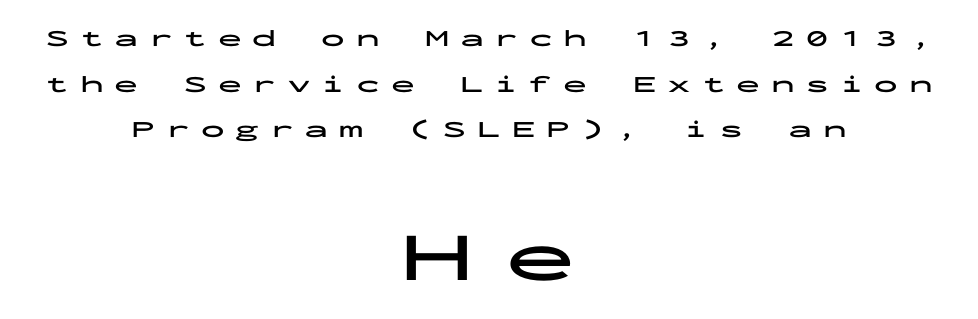
Q: Is the text bold? A: Yes.
Q: Is the text italic (slanted)? A: No, it is upright.
Q: Is the typeface a serif or a sans-serif typeface? A: Sans-serif.
Q: Is the text underlined? A: No.
Q: How is the paragraph aligned? A: Centered.
Q: Is the spacing between letters normal or unusually wide? A: Unusually wide.
Q: Is the spacing between lines tight, normal or loose? A: Loose.
Q: Which block of text is set in a larger size, the first (top) or the second (bottom)? A: The second (bottom) one.
Q: Width (condensed, normal, or wide)? A: Wide.
Q: Stroke contrast? A: Low.
Q: x-height? A: Medium.
Q: Monospaced? A: Yes.
